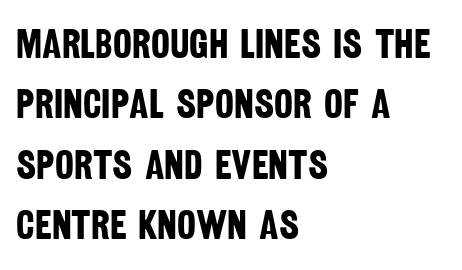
The image shows 40 px bold, condensed sans-serif type; set left-aligned, normal line spacing (1.51x), normal letter spacing, not underlined; low stroke contrast and a large x-height.
